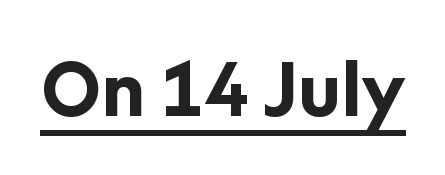
Q: Is the text bold? A: Yes.
Q: Is the text italic (slanted)? A: No, it is upright.
Q: Is the typeface a serif or a sans-serif typeface? A: Sans-serif.
Q: Is the text underlined? A: Yes.
Q: Is the spacing between letters normal or unusually wide? A: Normal.
Q: Width (condensed, normal, or wide)? A: Normal.
Q: Stroke contrast? A: Low.
Q: x-height? A: Medium.
Q: Monospaced? A: No.
